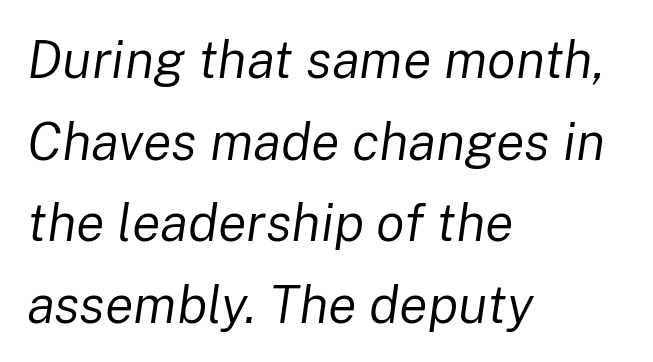
{"italic": "yes", "lean": "right", "slant_degrees": 8, "bold": "no", "weight": "regular", "width": "normal", "stroke_contrast": "low", "x_height": "medium", "monospaced": "no", "underline": "no", "align": "left", "line_spacing": "normal", "line_spacing_ratio": 1.54, "letter_spacing": "normal", "letter_spacing_em": 0.0, "glyph_px": 53}
